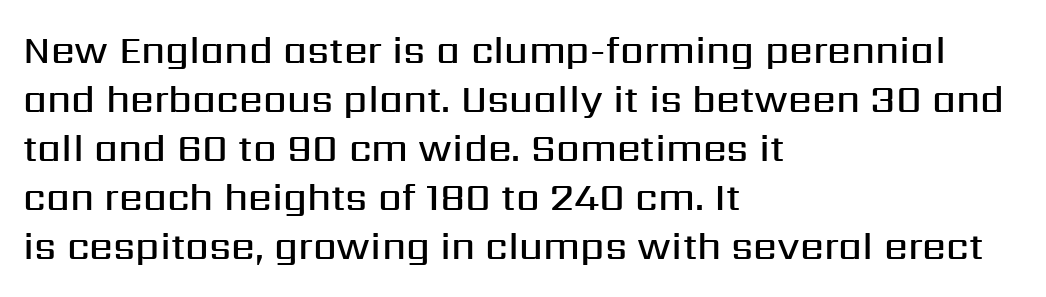
Q: Is the text bold? A: Semi-bold.
Q: Is the text italic (slanted)? A: No, it is upright.
Q: Is the typeface a serif or a sans-serif typeface? A: Sans-serif.
Q: Is the text underlined? A: No.
Q: How is the paragraph aligned? A: Left-aligned.
Q: Is the spacing between letters normal or unusually wide? A: Normal.
Q: Is the spacing between lines tight, normal or loose? A: Normal.
Q: Width (condensed, normal, or wide)? A: Normal.
Q: Stroke contrast? A: Medium.
Q: x-height? A: Medium.
Q: Monospaced? A: No.
